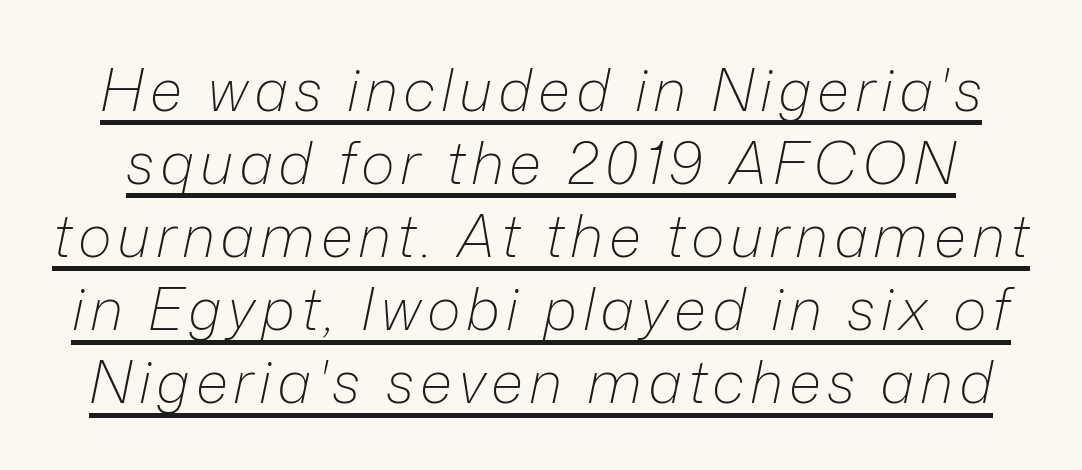
Note the varied advance widths — an 'i' is clearly narrower than an 'm'. Line spacing here is normal. No chunkiness to these letters — they're not bold. Looks like someone drew a line under every word here. It's the slanting kind of type.
